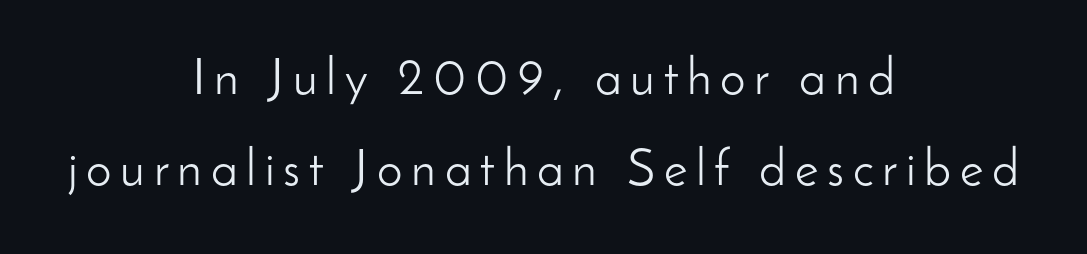
What kind of face is this? One without serifs — a sans. Stems here are at most as thick as an everyday book face. The lines in this sample share a center point and differ in where they start and stop. The baseline area is clear. The lettering holds an erect, upright posture throughout.
